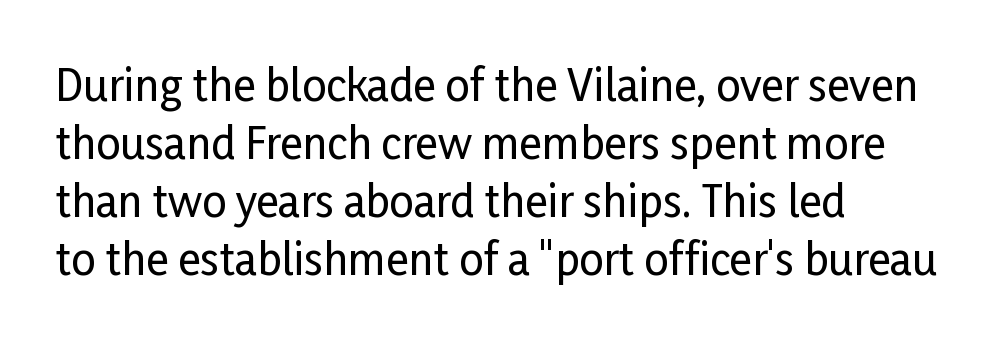
Q: Is the text italic (slanted)? A: No, it is upright.
Q: Is the typeface a serif or a sans-serif typeface? A: Sans-serif.
Q: Is the text underlined? A: No.
Q: How is the paragraph aligned? A: Left-aligned.
Q: Is the spacing between letters normal or unusually wide? A: Normal.
Q: Is the spacing between lines tight, normal or loose? A: Normal.
Q: Width (condensed, normal, or wide)? A: Condensed.
Q: Stroke contrast? A: Low.
Q: x-height? A: Medium.
Q: Monospaced? A: No.
